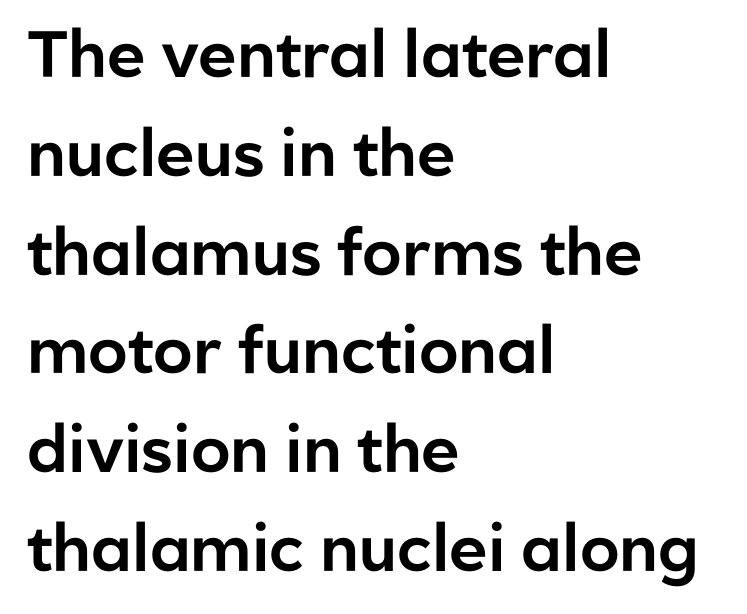
The image shows 65 px sans-serif type, upright; set left-aligned, normal line spacing (1.52x), normal letter spacing, not underlined; low stroke contrast and a medium x-height.
